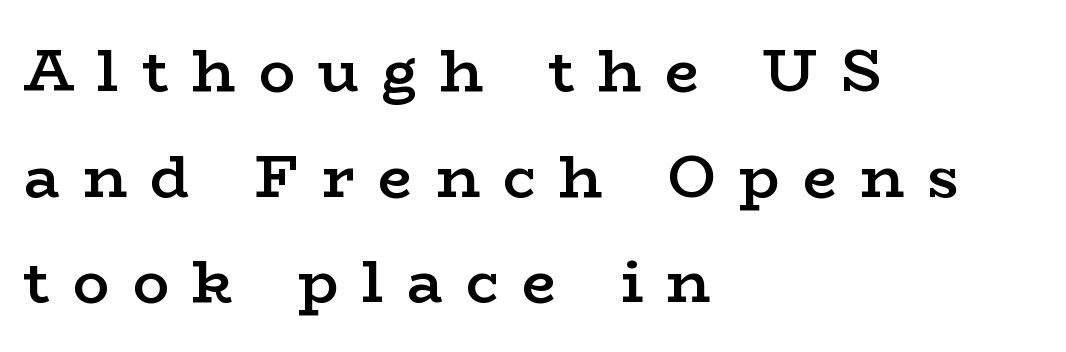
The image shows 60 px semibold, wide serif type, upright; set left-aligned, line spacing 1.76x, unusually wide letter spacing (+0.39 em), not underlined; low stroke contrast and a medium x-height.
